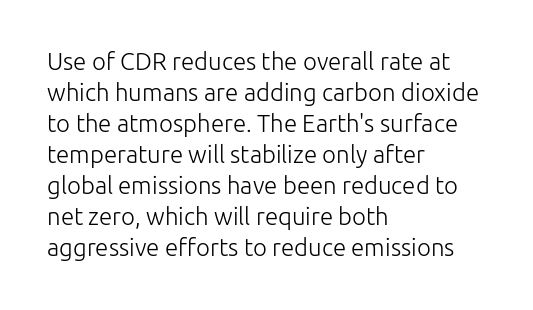
The image shows 24 px text type, upright; set left-aligned, normal line spacing (1.29x), normal letter spacing, not underlined.
